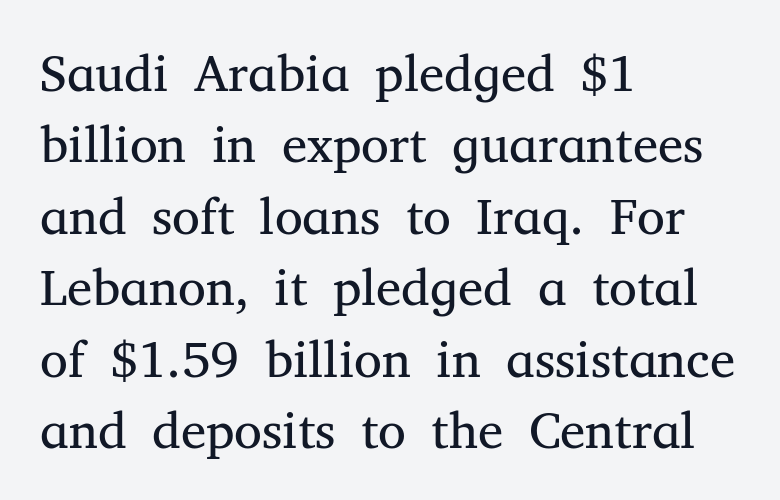
Q: Is the text bold? A: No.
Q: Is the text italic (slanted)? A: No, it is upright.
Q: Is the typeface a serif or a sans-serif typeface? A: Serif.
Q: Is the text underlined? A: No.
Q: How is the paragraph aligned? A: Left-aligned.
Q: Is the spacing between letters normal or unusually wide? A: Normal.
Q: Is the spacing between lines tight, normal or loose? A: Normal.
Q: Width (condensed, normal, or wide)? A: Normal.
Q: Stroke contrast? A: Medium.
Q: x-height? A: Medium.
Q: Monospaced? A: No.
